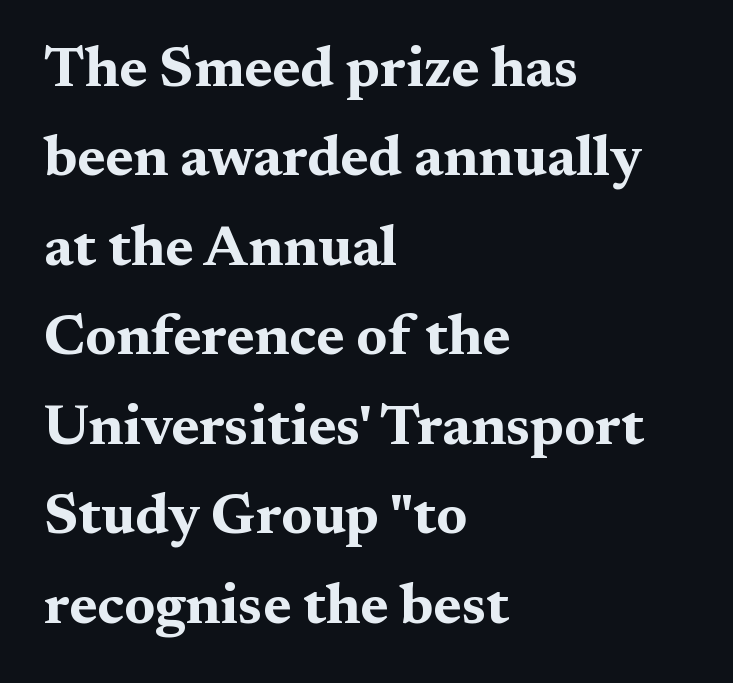
The face used here is proportionally spaced, like ordinary book or web type. Underline: absent. A classic flush-left, rag-right setting is used for this passage. If you measured baseline to baseline, you'd find a middling distance. Does the type have serifs? Yes, each stem ends in a small foot. Upright lettering throughout.
